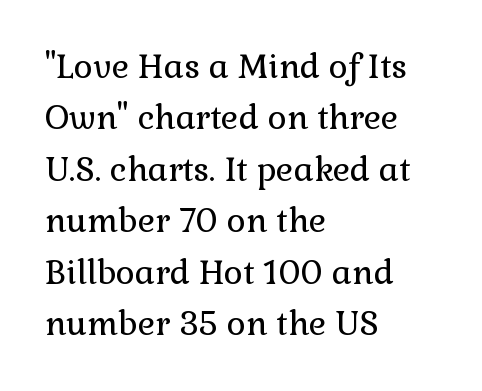
{"serif": "yes", "italic": "no", "bold": "no", "weight": "regular", "width": "normal", "x_height": "medium", "monospaced": "no", "underline": "no", "align": "left", "line_spacing": "normal", "line_spacing_ratio": 1.56, "letter_spacing": "normal", "letter_spacing_em": 0.0, "glyph_px": 33}
